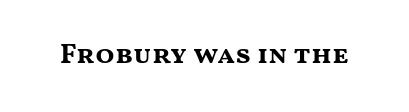
The image shows 28 px bold, wide sans-serif type, upright; set normal letter spacing, not underlined; medium stroke contrast and a medium x-height.
